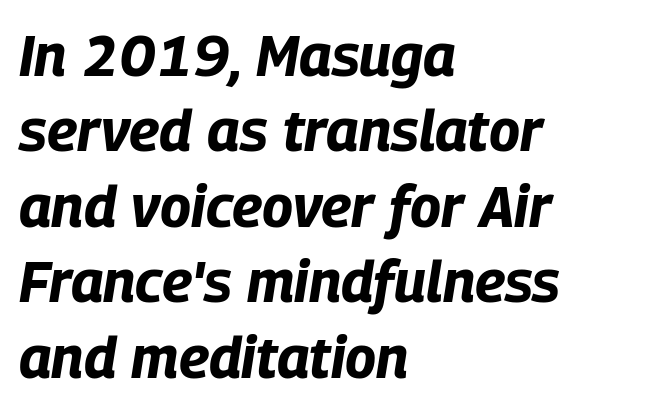
Q: Is the text bold? A: Yes.
Q: Is the text italic (slanted)? A: Yes, it leans right by about 9 degrees.
Q: Is the text underlined? A: No.
Q: How is the paragraph aligned? A: Left-aligned.
Q: Is the spacing between letters normal or unusually wide? A: Normal.
Q: Is the spacing between lines tight, normal or loose? A: Normal.
Q: Width (condensed, normal, or wide)? A: Condensed.
Q: Stroke contrast? A: Low.
Q: x-height? A: Large.
Q: Monospaced? A: No.
